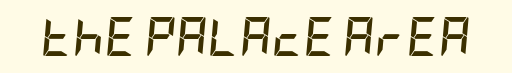
The strip under each line holds only bare page. These words are printed bold, with thick strokes throughout. This is oblique type, the kind used for emphasis or titles. Letter spacing: default.
